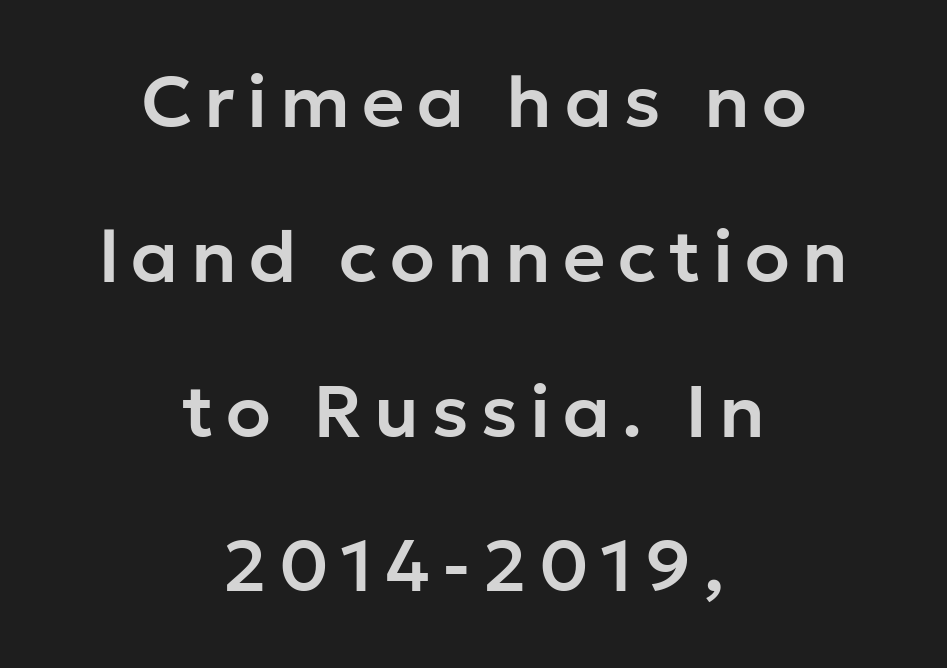
Q: Is the text italic (slanted)? A: No, it is upright.
Q: Is the typeface a serif or a sans-serif typeface? A: Sans-serif.
Q: Is the text underlined? A: No.
Q: How is the paragraph aligned? A: Centered.
Q: Is the spacing between lines tight, normal or loose? A: Loose.
Q: Width (condensed, normal, or wide)? A: Normal.
Q: Stroke contrast? A: Low.
Q: x-height? A: Medium.
Q: Monospaced? A: No.
